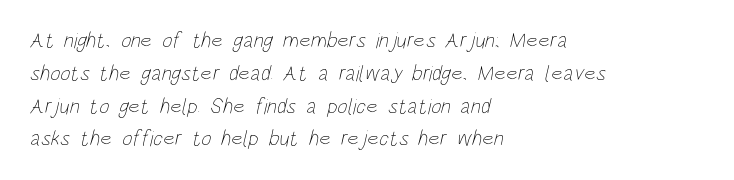
Q: Is the text bold? A: No.
Q: Is the text underlined? A: No.
Q: How is the paragraph aligned? A: Left-aligned.
Q: Is the spacing between letters normal or unusually wide? A: Normal.
Q: Is the spacing between lines tight, normal or loose? A: Normal.
